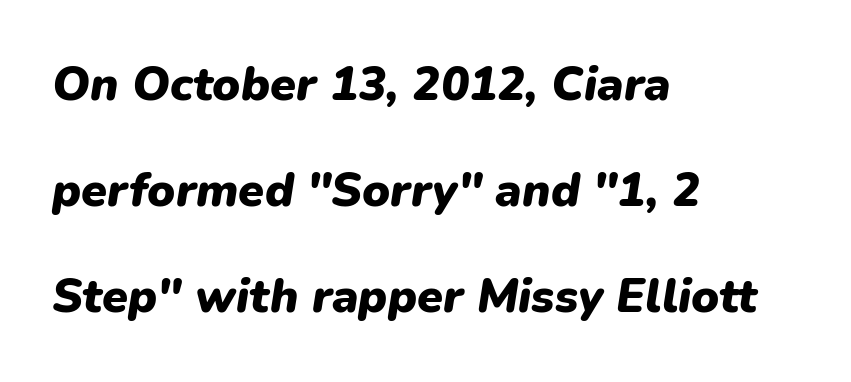
Q: Is the text bold? A: Yes.
Q: Is the text italic (slanted)? A: Yes, it leans right by about 9 degrees.
Q: Is the text underlined? A: No.
Q: How is the paragraph aligned? A: Left-aligned.
Q: Is the spacing between letters normal or unusually wide? A: Normal.
Q: Is the spacing between lines tight, normal or loose? A: Loose.
Q: Width (condensed, normal, or wide)? A: Normal.
Q: Stroke contrast? A: Low.
Q: x-height? A: Medium.
Q: Monospaced? A: No.
